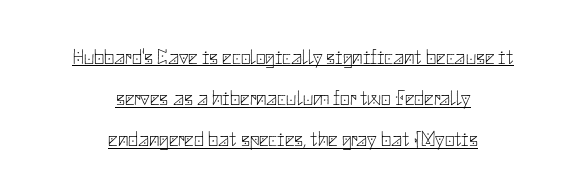
Q: Is the text bold? A: No.
Q: Is the text italic (slanted)? A: No, it is upright.
Q: Is the text underlined? A: Yes.
Q: How is the paragraph aligned? A: Centered.
Q: Is the spacing between letters normal or unusually wide? A: Normal.
Q: Is the spacing between lines tight, normal or loose? A: Loose.
